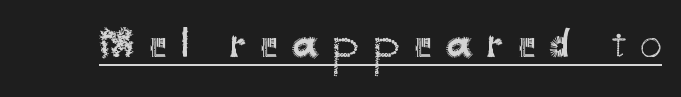
The image shows 43 px regular-weight sans-serif type, upright; set unusually wide letter spacing (+0.32 em), underlined; medium stroke contrast and a small x-height.
